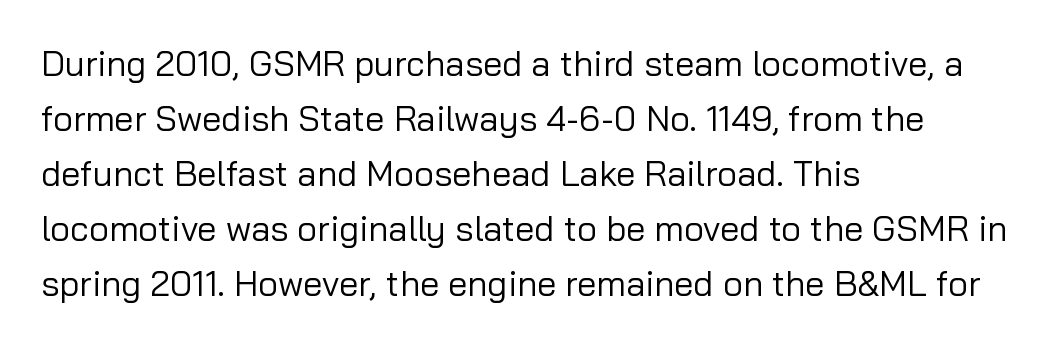
{"serif": "no", "italic": "no", "bold": "no", "weight": "regular", "width": "normal", "stroke_contrast": "low", "x_height": "medium", "monospaced": "no", "underline": "no", "align": "left", "line_spacing": "normal", "line_spacing_ratio": 1.57, "letter_spacing": "normal", "letter_spacing_em": 0.0, "glyph_px": 35}
